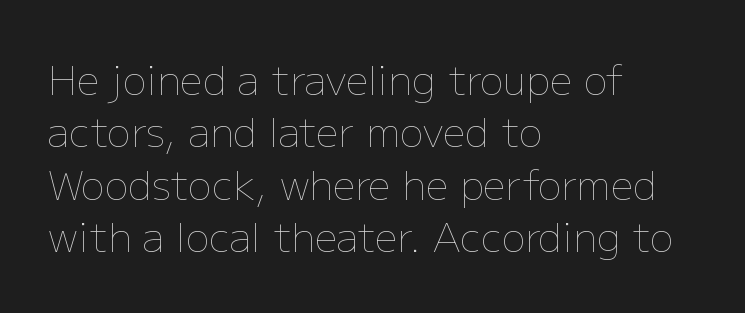
Q: Is the text bold? A: No.
Q: Is the text italic (slanted)? A: No, it is upright.
Q: Is the text underlined? A: No.
Q: How is the paragraph aligned? A: Left-aligned.
Q: Is the spacing between letters normal or unusually wide? A: Normal.
Q: Is the spacing between lines tight, normal or loose? A: Normal.
Q: Width (condensed, normal, or wide)? A: Normal.
Q: Stroke contrast? A: Low.
Q: x-height? A: Medium.
Q: Monospaced? A: No.
